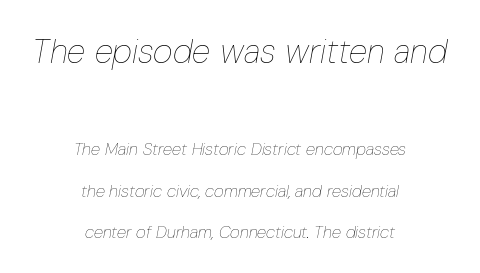
{"italic": "yes", "lean": "right", "slant_degrees": 10, "bold": "no", "weight": "thin", "width": "condensed", "stroke_contrast": "low", "x_height": "medium", "monospaced": "no", "underline": "no", "align": "center", "line_spacing": "loose", "line_spacing_ratio": 2.42, "letter_spacing": "normal", "letter_spacing_em": 0.0, "larger_block": "first", "size_ratio": 2.0, "glyph_px": 34}
